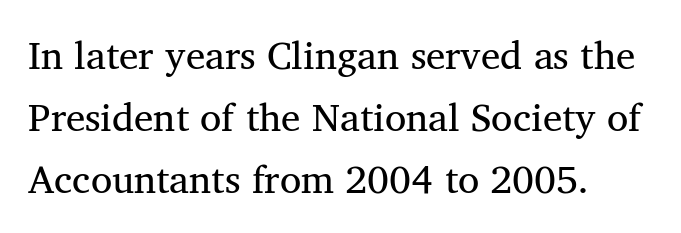
The image shows 39 px serif type; set left-aligned, normal line spacing (1.59x), normal letter spacing, not underlined; medium stroke contrast and a medium x-height.
